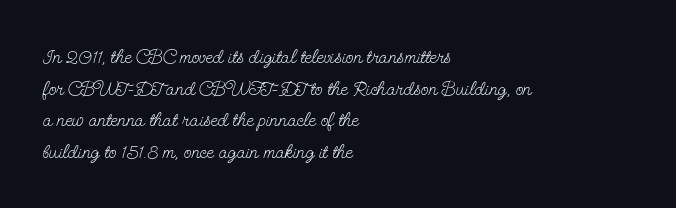
{"bold": "no", "underline": "no", "align": "left", "line_spacing": "normal", "line_spacing_ratio": 1.58, "letter_spacing": "normal", "letter_spacing_em": 0.0, "glyph_px": 20}
